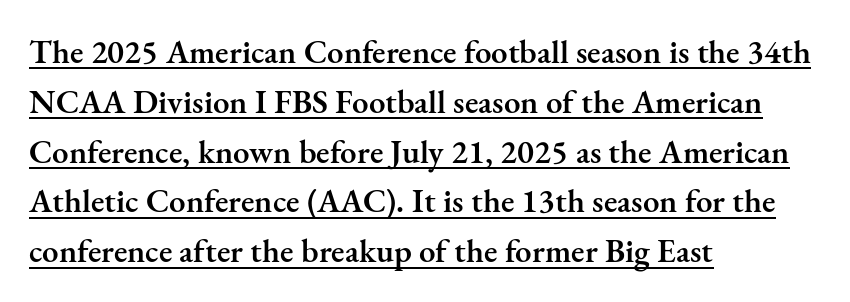
The passage shown is semibold, sitting just below true bold. Looks like regular typesetting: each glyph gets only the width it needs. This is serif lettering, the kind often seen in printed books. This is underlined copy, the kind a proofreader might mark for attention. The space between consecutive lines is moderate.
